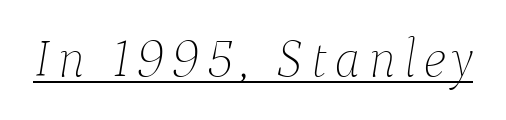
The image shows 54 px thin type, italic (leaning right); set underlined; low stroke contrast and a medium x-height.
